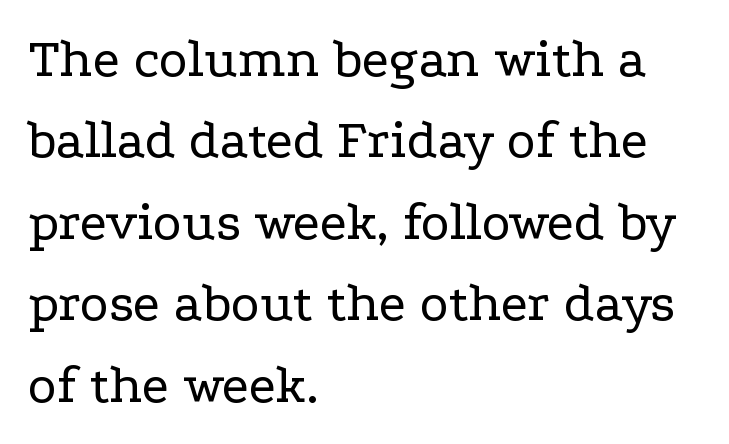
Q: Is the text bold? A: No.
Q: Is the text italic (slanted)? A: No, it is upright.
Q: Is the typeface a serif or a sans-serif typeface? A: Serif.
Q: Is the text underlined? A: No.
Q: How is the paragraph aligned? A: Left-aligned.
Q: Is the spacing between letters normal or unusually wide? A: Normal.
Q: Is the spacing between lines tight, normal or loose? A: Normal.
Q: Width (condensed, normal, or wide)? A: Wide.
Q: Stroke contrast? A: Low.
Q: x-height? A: Medium.
Q: Monospaced? A: No.
